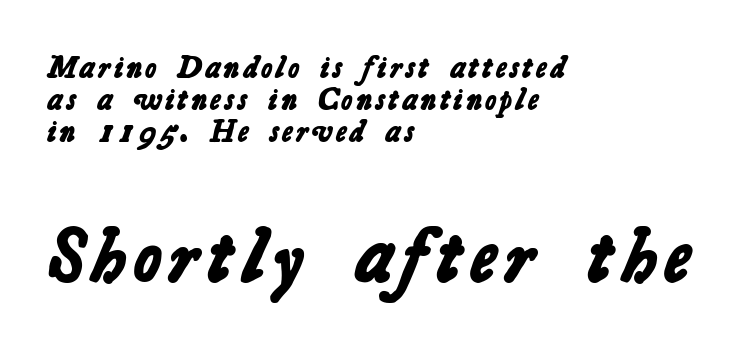
The image shows 77 px bold sans-serif type; set left-aligned, tight line spacing (1.04x), not underlined; the second (bottom) block is 2.48x larger; low stroke contrast and a medium x-height.
